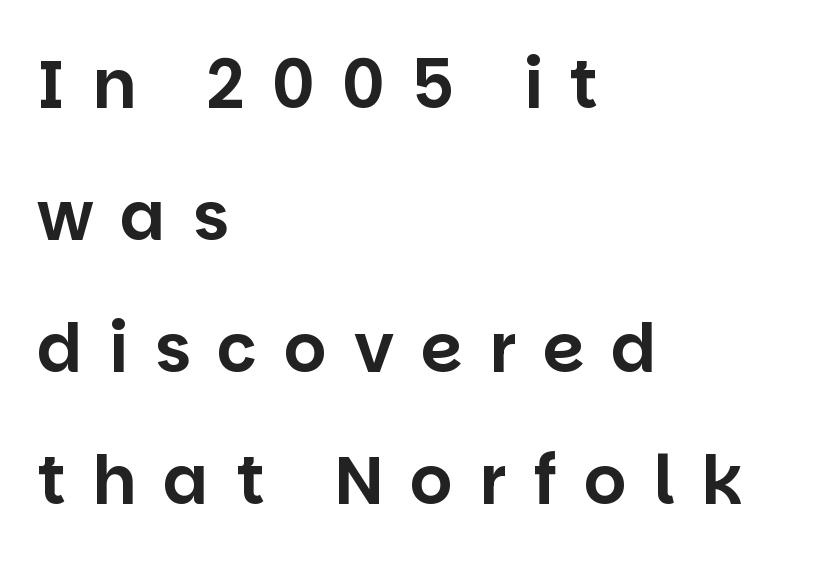
The image shows 67 px sans-serif type, upright; set left-aligned, loose line spacing (1.97x), unusually wide letter spacing (+0.4 em), not underlined; low stroke contrast and a large x-height.
